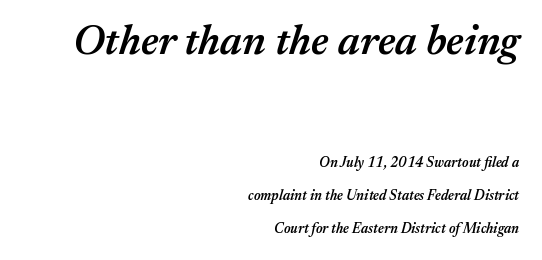
{"italic": "yes", "lean": "right", "slant_degrees": 17, "bold": "semi", "weight": "semibold", "width": "normal", "stroke_contrast": "medium", "x_height": "medium", "monospaced": "no", "underline": "no", "align": "right", "line_spacing": "loose", "line_spacing_ratio": 2.36, "letter_spacing": "normal", "letter_spacing_em": 0.0, "larger_block": "first", "size_ratio": 3.0, "glyph_px": 42}
